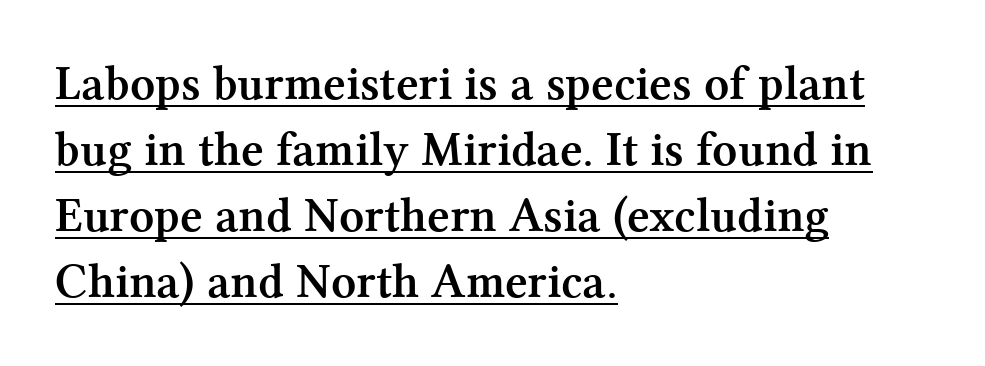
One glance says typical: line gaps are just what's usual. Look at the bottom of the vertical strokes: they flare into serifs here. Each glyph is drawn with heavy, bold strokes. Style check: upright.
